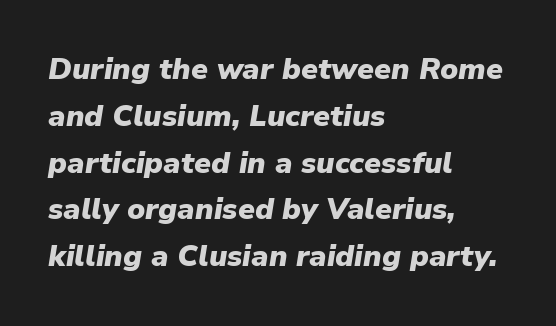
Horizontal bands of white between lines are of average thickness. The string is rendered with underlining switched off. Nothing unusual about the tracking: characters are spaced as the font intends. This sample has the flowing, uneven cadence of proportional lettering.
